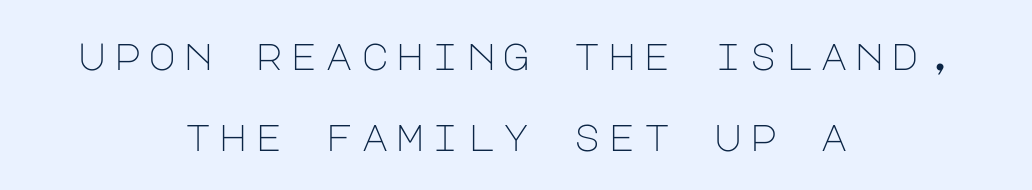
{"serif": "no", "italic": "no", "bold": "no", "weight": "light", "width": "normal", "stroke_contrast": "low", "x_height": "large", "underline": "no", "align": "center", "line_spacing": "loose", "line_spacing_ratio": 2.12, "glyph_px": 38}
